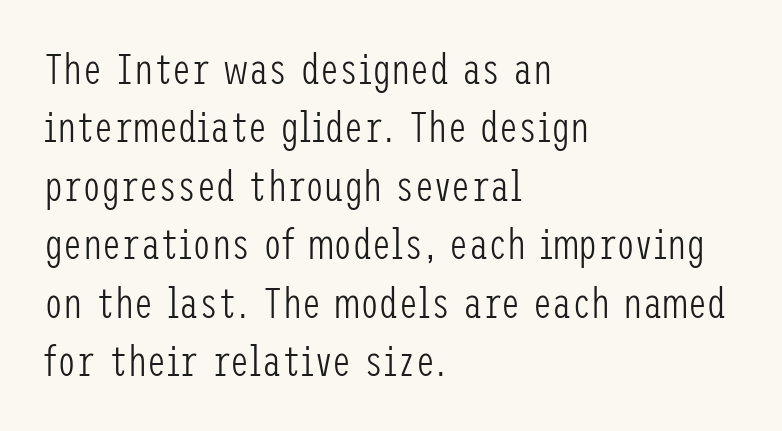
The letterforms sit shoulder to shoulder at normal distance. The block of text has a typical density, with ordinary space between rows. Do the letters lean? They stand straight. Examine the stroke ends and you'll find no serifs. The typesetter chose a ragged-right arrangement here.
